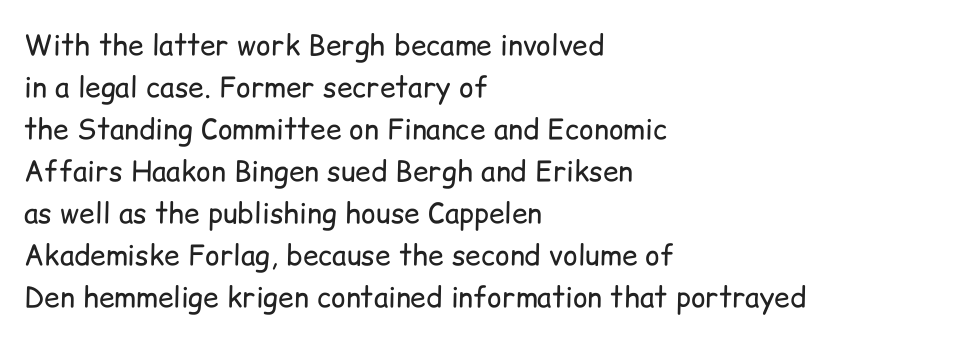
The image shows 28 px regular-weight sans-serif type, upright; set left-aligned, normal line spacing (1.5x), normal letter spacing, not underlined; low stroke contrast and a medium x-height.
